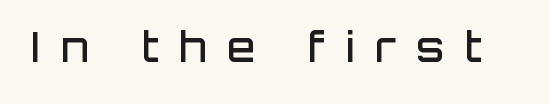
Lines of text with bare space underneath. Designer's note — italics off, roman on. Substantial extra tracking has been applied to these lines. Unlike a traditional serif, this face leaves its strokes unadorned. What weight is shown? A semibold, between regular and bold.
